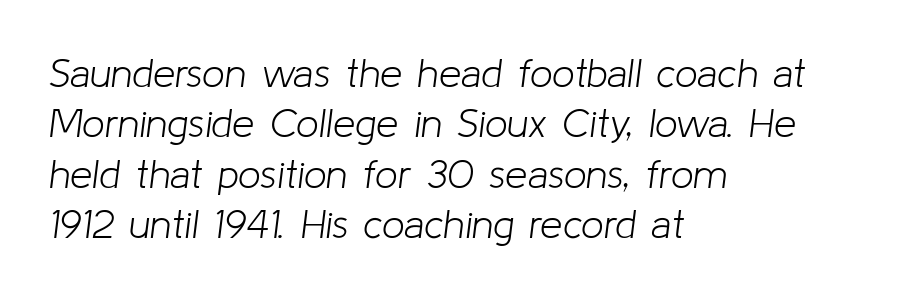
Q: Is the text bold? A: No.
Q: Is the text italic (slanted)? A: Yes, it leans right by about 8 degrees.
Q: Is the text underlined? A: No.
Q: How is the paragraph aligned? A: Left-aligned.
Q: Is the spacing between letters normal or unusually wide? A: Normal.
Q: Is the spacing between lines tight, normal or loose? A: Normal.
Q: Width (condensed, normal, or wide)? A: Normal.
Q: Stroke contrast? A: Low.
Q: x-height? A: Medium.
Q: Monospaced? A: No.
